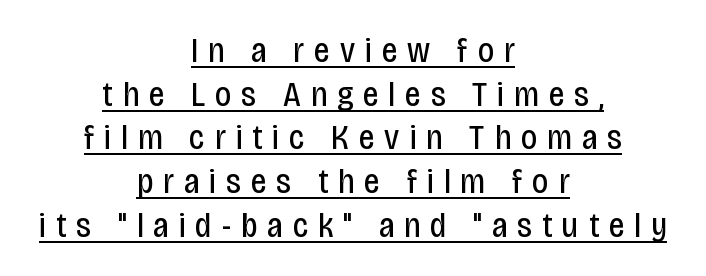
These lines are composed in type without serifs. Every row of glyphs is offset so its center matches the block's center. This rendering widens character spacing well past its baseline value. A normal amount of white space separates one row of letters from the next.
